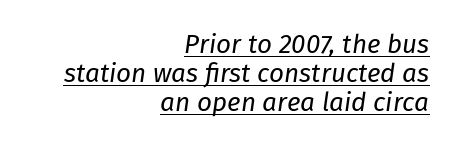
The image shows 26 px text type, italic (leaning right); set right-aligned, tight line spacing (1.12x), normal letter spacing, underlined.
